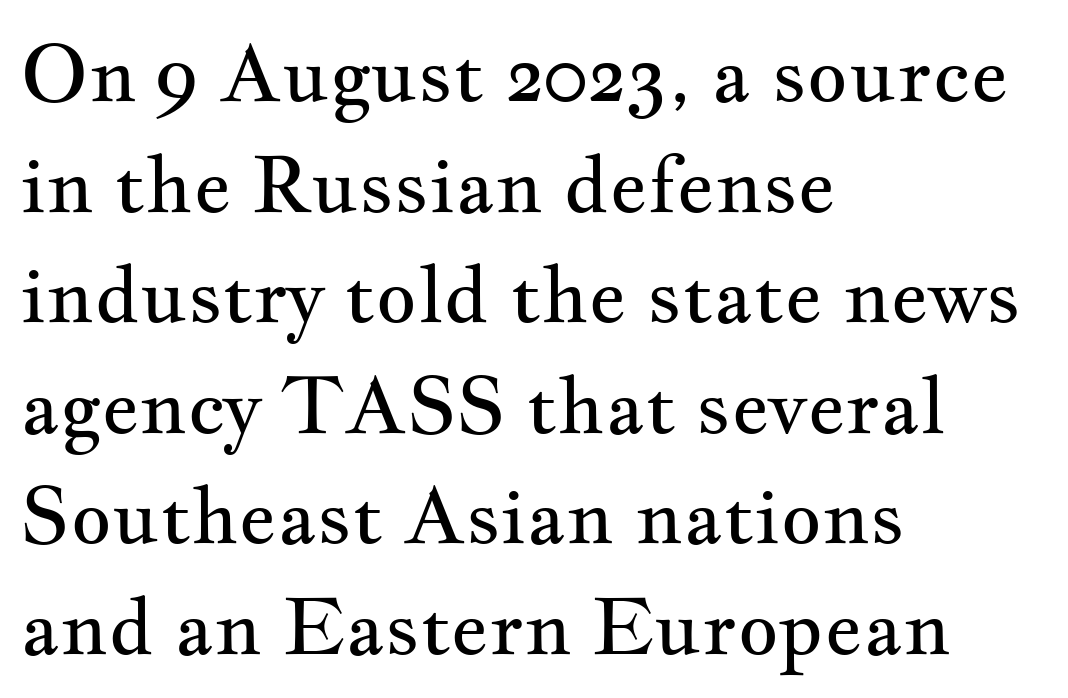
Typeset ragged right — the left edge is the straight one. The passage shown is not bold in any degree. The type sits square on the baseline with zero lean. A bare baseline throughout the passage. What stands out about the letter spacing? Nothing — it is the standard amount. The letters advance in unequal steps, a hallmark of proportional type.
